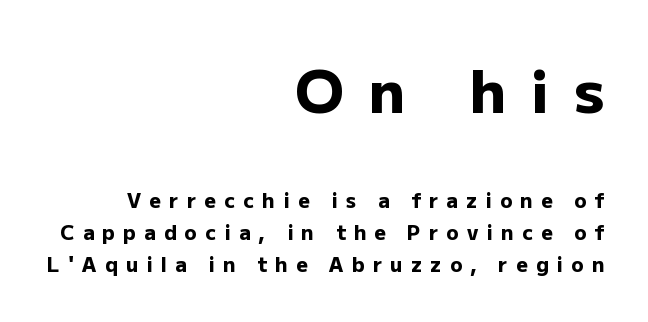
Q: Is the text bold? A: Yes.
Q: Is the text italic (slanted)? A: No, it is upright.
Q: Is the typeface a serif or a sans-serif typeface? A: Sans-serif.
Q: Is the text underlined? A: No.
Q: How is the paragraph aligned? A: Right-aligned.
Q: Is the spacing between letters normal or unusually wide? A: Unusually wide.
Q: Is the spacing between lines tight, normal or loose? A: Normal.
Q: Which block of text is set in a larger size, the first (top) or the second (bottom)? A: The first (top) one.
Q: Width (condensed, normal, or wide)? A: Normal.
Q: Stroke contrast? A: Low.
Q: x-height? A: Medium.
Q: Monospaced? A: No.
